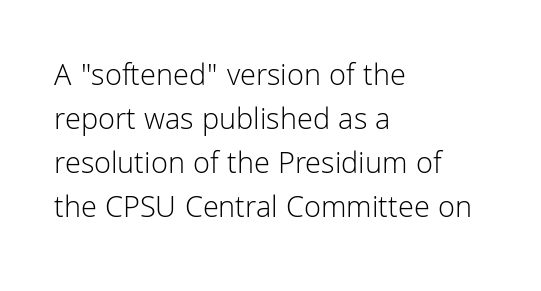
Are there feet on the stems? There aren't — it's a sans. Casual observation: everything's shoved over to the left. The typeface has the unassuming heft of standard copy or less. The rendering keeps characters at their native spacing. Does the lettering tilt? It doesn't — this is upright.
